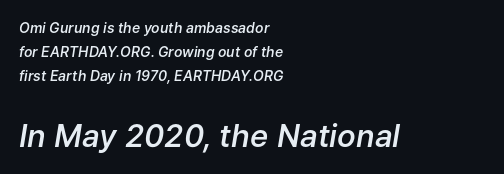
Q: Is the text bold? A: Semi-bold.
Q: Is the text italic (slanted)? A: Yes, it leans right by about 9 degrees.
Q: Is the text underlined? A: No.
Q: How is the paragraph aligned? A: Left-aligned.
Q: Is the spacing between letters normal or unusually wide? A: Normal.
Q: Which block of text is set in a larger size, the first (top) or the second (bottom)? A: The second (bottom) one.
Q: Width (condensed, normal, or wide)? A: Normal.
Q: Stroke contrast? A: Low.
Q: x-height? A: Medium.
Q: Monospaced? A: No.
